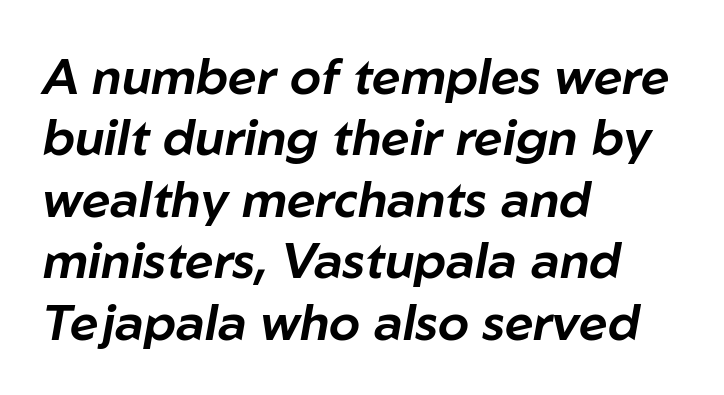
Q: Is the text italic (slanted)? A: Yes, it leans right by about 10 degrees.
Q: Is the text underlined? A: No.
Q: How is the paragraph aligned? A: Left-aligned.
Q: Is the spacing between letters normal or unusually wide? A: Normal.
Q: Width (condensed, normal, or wide)? A: Normal.
Q: Stroke contrast? A: Low.
Q: x-height? A: Medium.
Q: Monospaced? A: No.
